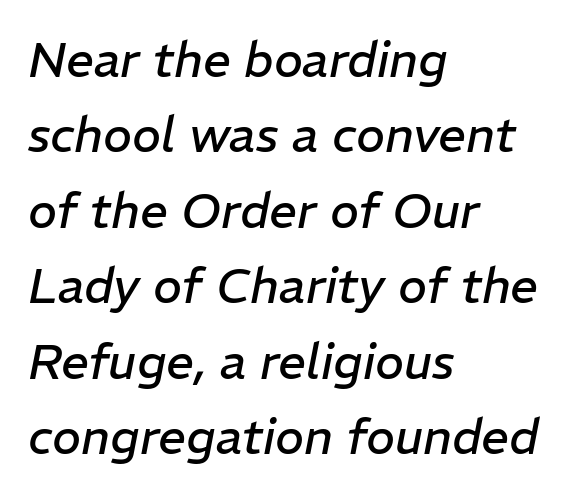
Q: Is the text bold? A: No.
Q: Is the text italic (slanted)? A: Yes, it leans right by about 11 degrees.
Q: Is the text underlined? A: No.
Q: How is the paragraph aligned? A: Left-aligned.
Q: Is the spacing between letters normal or unusually wide? A: Normal.
Q: Is the spacing between lines tight, normal or loose? A: Normal.
Q: Width (condensed, normal, or wide)? A: Normal.
Q: Stroke contrast? A: Low.
Q: x-height? A: Medium.
Q: Monospaced? A: No.
